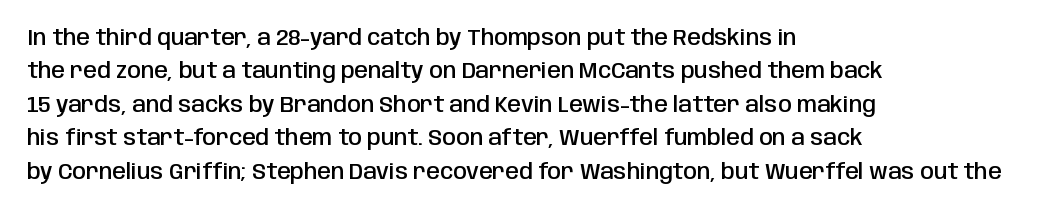
Q: Is the text bold? A: Semi-bold.
Q: Is the text italic (slanted)? A: No, it is upright.
Q: Is the text underlined? A: No.
Q: How is the paragraph aligned? A: Left-aligned.
Q: Is the spacing between letters normal or unusually wide? A: Normal.
Q: Is the spacing between lines tight, normal or loose? A: Normal.
